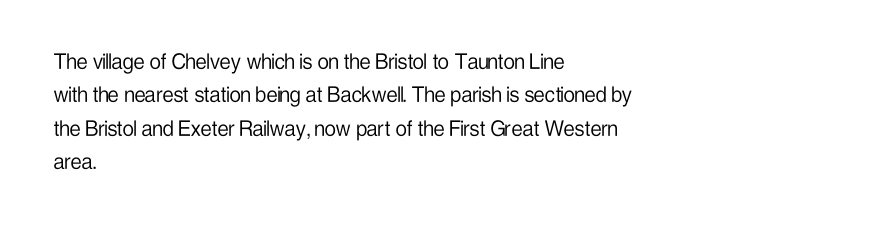
Q: Is the text bold? A: No.
Q: Is the text italic (slanted)? A: No, it is upright.
Q: Is the text underlined? A: No.
Q: How is the paragraph aligned? A: Left-aligned.
Q: Is the spacing between letters normal or unusually wide? A: Normal.
Q: Is the spacing between lines tight, normal or loose? A: Normal.
